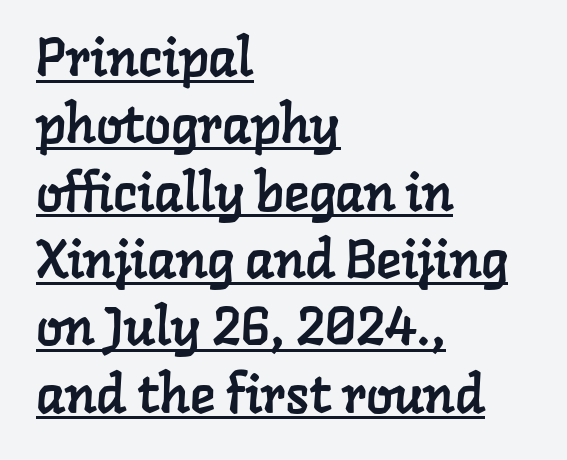
Q: Is the typeface a serif or a sans-serif typeface? A: Serif.
Q: Is the text underlined? A: Yes.
Q: How is the paragraph aligned? A: Left-aligned.
Q: Is the spacing between letters normal or unusually wide? A: Normal.
Q: Is the spacing between lines tight, normal or loose? A: Normal.
Q: Width (condensed, normal, or wide)? A: Normal.
Q: Stroke contrast? A: Low.
Q: x-height? A: Medium.
Q: Monospaced? A: No.
